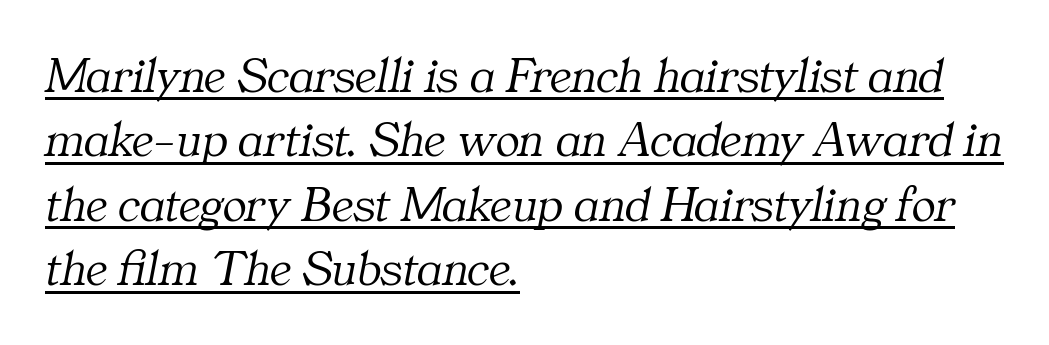
{"serif": "yes", "italic": "yes", "lean": "right", "slant_degrees": 11, "bold": "no", "weight": "light", "width": "normal", "stroke_contrast": "medium", "x_height": "medium", "monospaced": "no", "underline": "yes", "align": "left", "line_spacing": "normal", "line_spacing_ratio": 1.29, "letter_spacing": "normal", "letter_spacing_em": 0.0, "glyph_px": 50}
